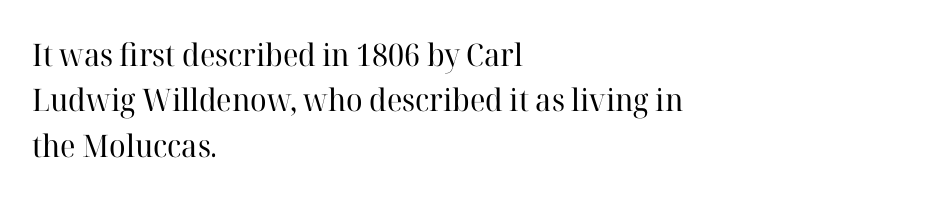
Q: Is the text bold? A: No.
Q: Is the text italic (slanted)? A: No, it is upright.
Q: Is the typeface a serif or a sans-serif typeface? A: Serif.
Q: Is the text underlined? A: No.
Q: How is the paragraph aligned? A: Left-aligned.
Q: Is the spacing between letters normal or unusually wide? A: Normal.
Q: Is the spacing between lines tight, normal or loose? A: Normal.
Q: Width (condensed, normal, or wide)? A: Normal.
Q: Stroke contrast? A: High.
Q: x-height? A: Medium.
Q: Monospaced? A: No.
